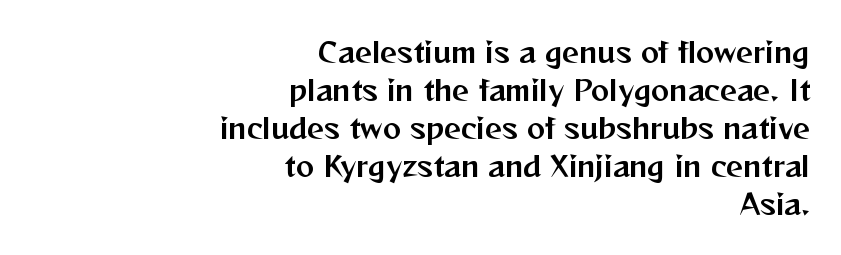
Q: Is the text italic (slanted)? A: No, it is upright.
Q: Is the text underlined? A: No.
Q: How is the paragraph aligned? A: Right-aligned.
Q: Is the spacing between letters normal or unusually wide? A: Normal.
Q: Is the spacing between lines tight, normal or loose? A: Normal.
